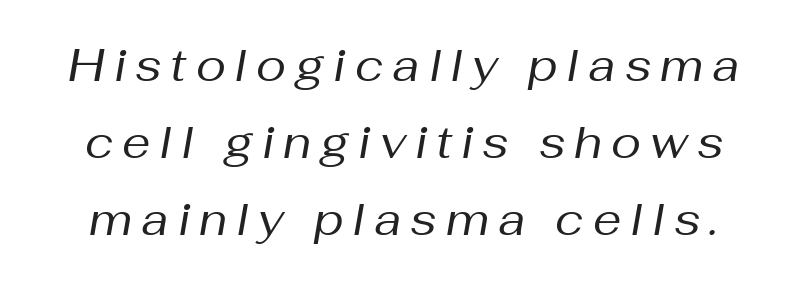
A light-to-regular cut is what we see here. Honestly, there is no underline to notice here at all. Is the type slanted? Yes — the strokes lean at a clear angle. Each letter keeps its own natural width here, so spacing adapts to shape.
